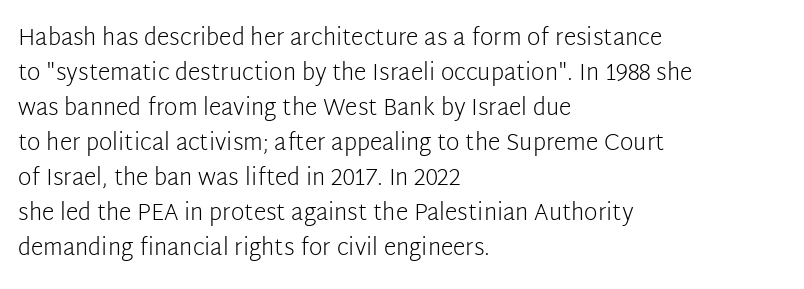
The image shows 23 px text type, upright; set left-aligned, normal line spacing (1.52x), normal letter spacing, not underlined.
